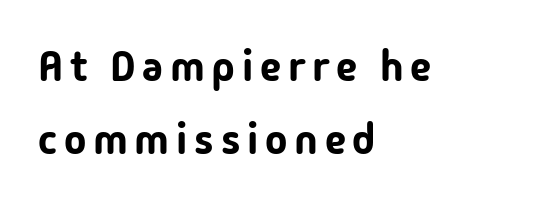
Q: Is the text italic (slanted)? A: No, it is upright.
Q: Is the typeface a serif or a sans-serif typeface? A: Sans-serif.
Q: Is the text underlined? A: No.
Q: How is the paragraph aligned? A: Left-aligned.
Q: Width (condensed, normal, or wide)? A: Normal.
Q: Stroke contrast? A: Low.
Q: x-height? A: Medium.
Q: Monospaced? A: No.
